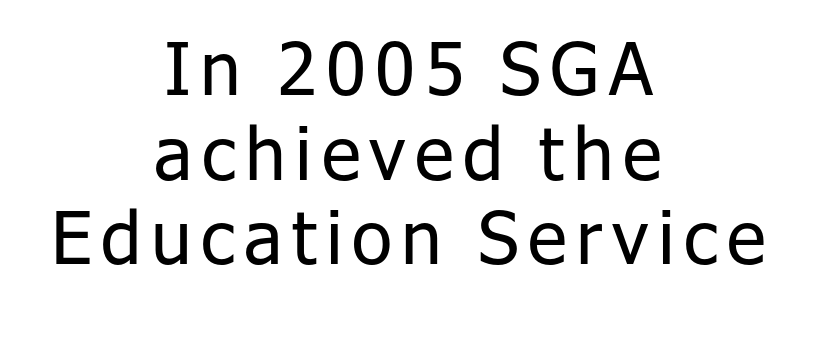
Q: Is the text bold? A: No.
Q: Is the text italic (slanted)? A: No, it is upright.
Q: Is the typeface a serif or a sans-serif typeface? A: Sans-serif.
Q: Is the text underlined? A: No.
Q: How is the paragraph aligned? A: Centered.
Q: Width (condensed, normal, or wide)? A: Normal.
Q: Stroke contrast? A: Low.
Q: x-height? A: Medium.
Q: Monospaced? A: No.
